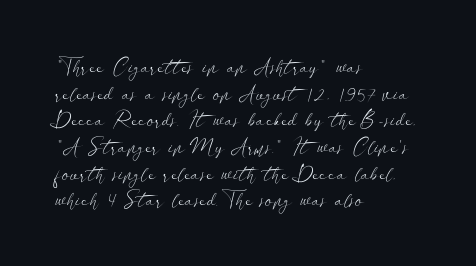
The image shows 21 px text type; set left-aligned, normal line spacing (1.27x), normal letter spacing, not underlined.
